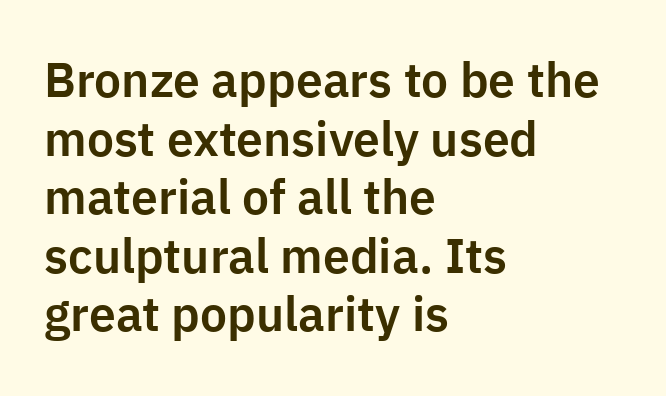
{"serif": "no", "italic": "no", "width": "normal", "stroke_contrast": "low", "x_height": "medium", "monospaced": "no", "underline": "no", "align": "left", "line_spacing_ratio": 1.22, "letter_spacing": "normal", "letter_spacing_em": 0.0, "glyph_px": 48}
